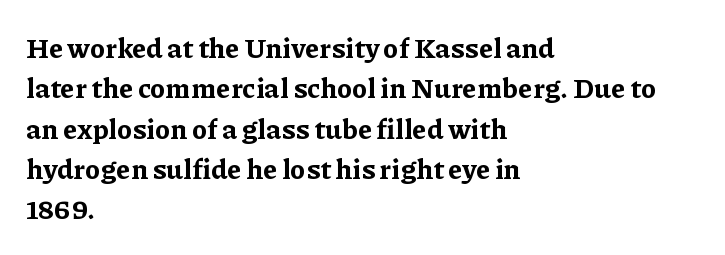
{"serif": "yes", "italic": "no", "bold": "yes", "weight": "bold", "width": "normal", "stroke_contrast": "low", "x_height": "medium", "monospaced": "no", "underline": "no", "align": "left", "line_spacing": "normal", "line_spacing_ratio": 1.44, "letter_spacing": "normal", "letter_spacing_em": 0.0, "glyph_px": 28}
